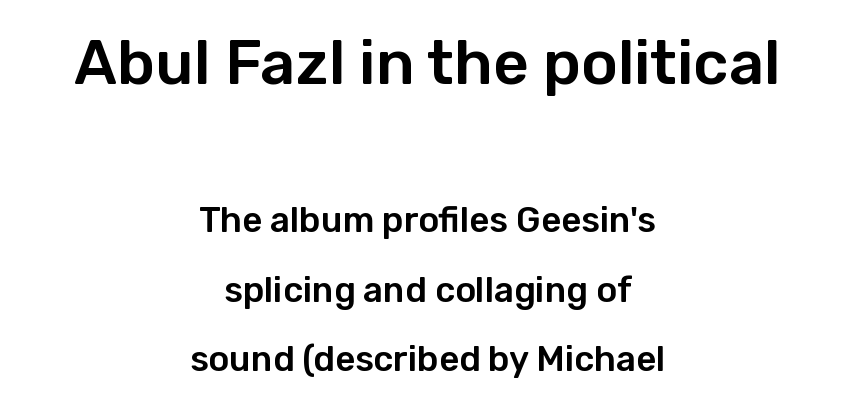
What's the leading like? Stretched, with rows far apart. In terms of letterform style, serifs are entirely absent. Proportional: the letters do not fall into vertical columns. The setting favours the middle, as headings and verse often do. Compare the two chunks: the upper has the greater cap height.
